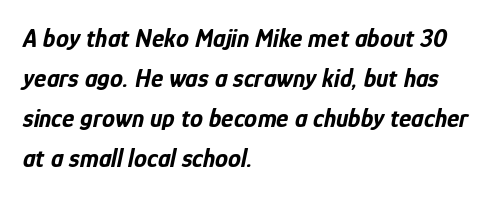
{"italic": "yes", "lean": "right", "slant_degrees": 12, "bold": "yes", "underline": "no", "align": "left", "line_spacing": "normal", "line_spacing_ratio": 1.54, "letter_spacing": "normal", "letter_spacing_em": 0.0, "glyph_px": 26}
